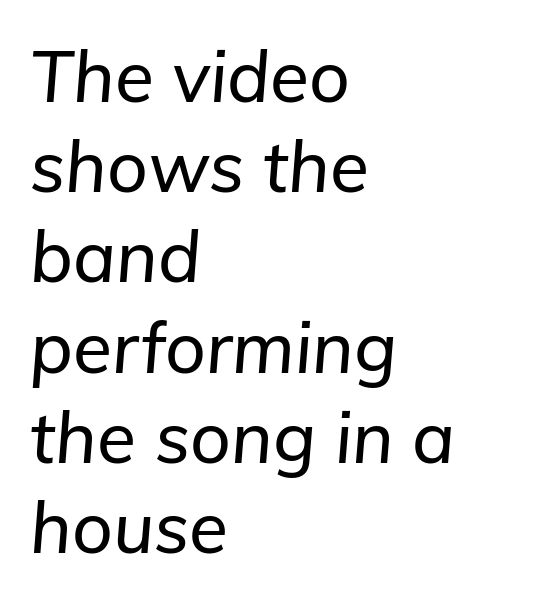
The image shows 71 px text type, italic (leaning right); set left-aligned, normal line spacing (1.27x), normal letter spacing, not underlined; low stroke contrast and a medium x-height.
